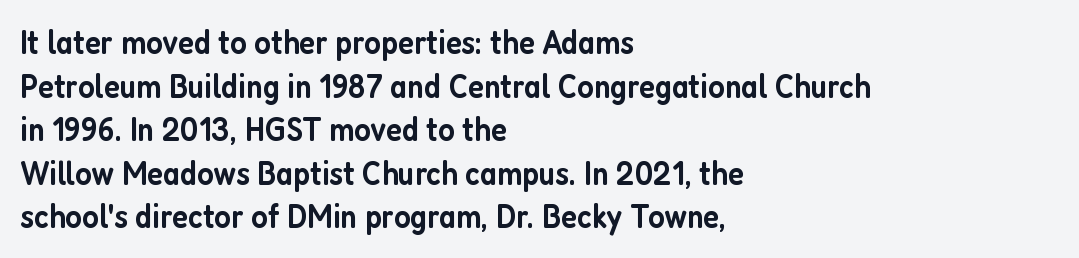
The image shows 34 px semibold, condensed sans-serif type, upright; set left-aligned, normal line spacing (1.28x), normal letter spacing, not underlined; low stroke contrast and a medium x-height.
